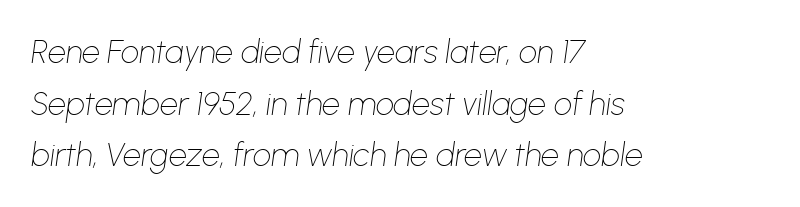
{"italic": "yes", "lean": "right", "slant_degrees": 8, "bold": "no", "weight": "thin", "width": "normal", "stroke_contrast": "low", "x_height": "medium", "monospaced": "no", "underline": "no", "align": "left", "line_spacing": "normal", "line_spacing_ratio": 1.61, "letter_spacing": "normal", "letter_spacing_em": 0.0, "glyph_px": 32}
